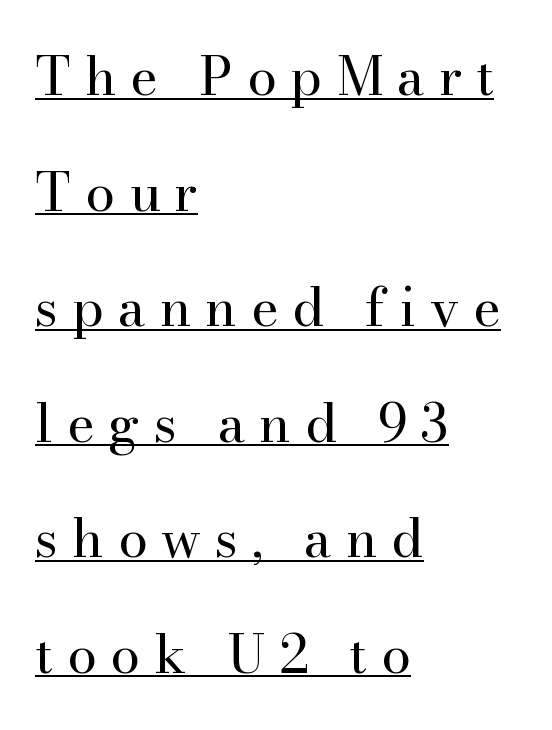
{"serif": "yes", "italic": "no", "bold": "no", "weight": "regular", "width": "normal", "stroke_contrast": "high", "x_height": "small", "monospaced": "no", "underline": "yes", "align": "left", "line_spacing": "loose", "line_spacing_ratio": 2.18, "letter_spacing": "wide", "letter_spacing_em": 0.26, "glyph_px": 53}
